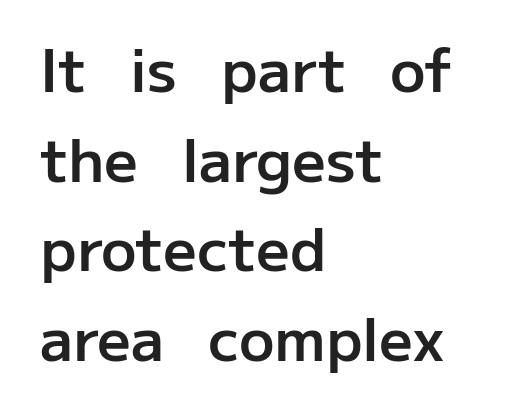
This rendering employs a face without finishing strokes, i.e., a sans-serif. The foot of each line stays bare and open. This sample has the flowing, uneven cadence of proportional lettering. Summary of vertical rhythm: regular, with standard interline spacing.
